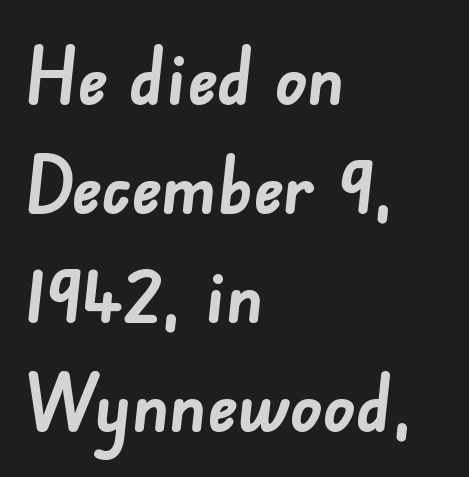
The sample has been set heavy, in full bold. Type style note: lacks serifs. Baseline-to-baseline distance is the conventional proportion of letter height. Leftover space on each line is placed entirely after the last word.
